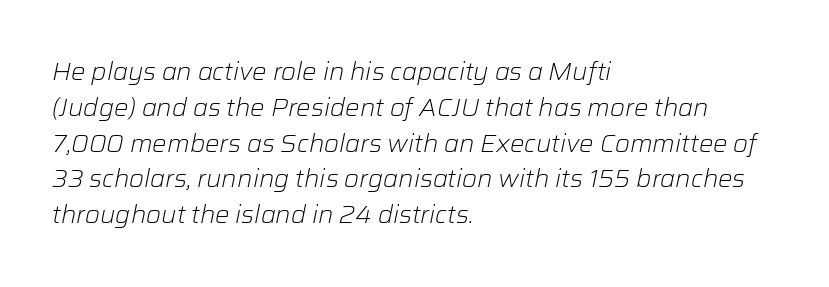
Q: Is the text bold? A: No.
Q: Is the text italic (slanted)? A: Yes, it leans right by about 12 degrees.
Q: Is the text underlined? A: No.
Q: How is the paragraph aligned? A: Left-aligned.
Q: Is the spacing between letters normal or unusually wide? A: Normal.
Q: Is the spacing between lines tight, normal or loose? A: Normal.
